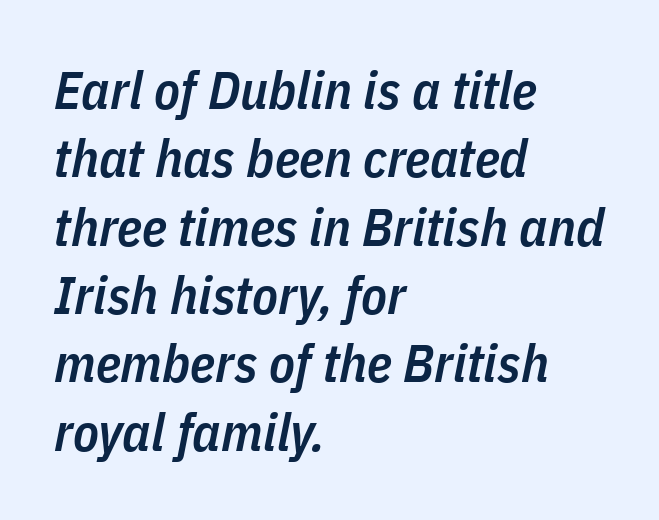
The image shows 53 px semibold, condensed type, italic (leaning right); set left-aligned, normal line spacing (1.29x), normal letter spacing, not underlined; low stroke contrast and a medium x-height.
